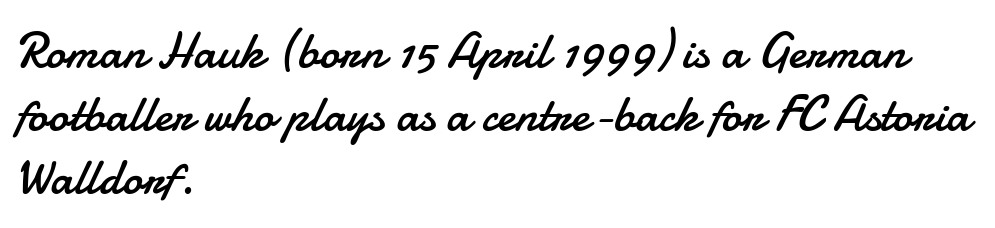
Q: Is the text bold? A: No.
Q: Is the text italic (slanted)? A: Yes.
Q: Is the typeface a serif or a sans-serif typeface? A: Sans-serif.
Q: Is the text underlined? A: No.
Q: How is the paragraph aligned? A: Left-aligned.
Q: Is the spacing between letters normal or unusually wide? A: Normal.
Q: Is the spacing between lines tight, normal or loose? A: Normal.
Q: Width (condensed, normal, or wide)? A: Normal.
Q: Stroke contrast? A: Low.
Q: x-height? A: Small.
Q: Monospaced? A: No.
